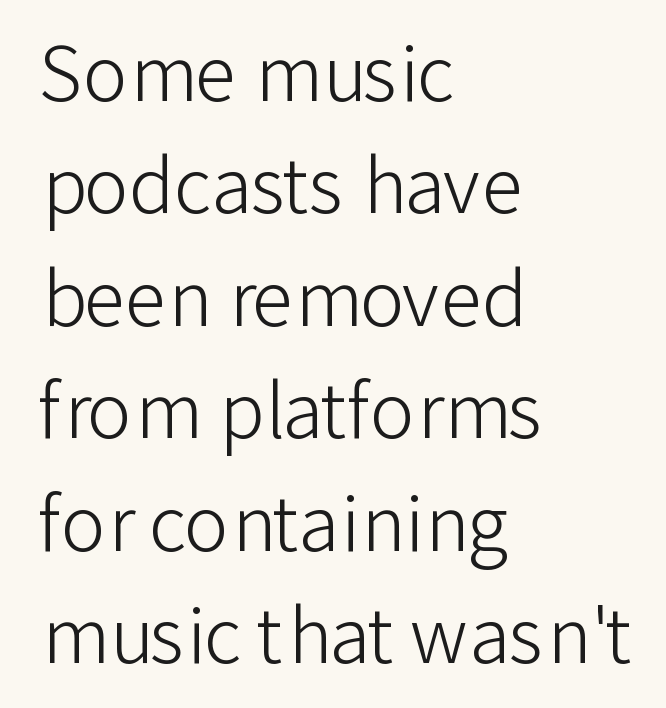
The image shows 75 px light sans-serif type, upright; set left-aligned, normal line spacing (1.5x), normal letter spacing, not underlined; low stroke contrast and a medium x-height.
